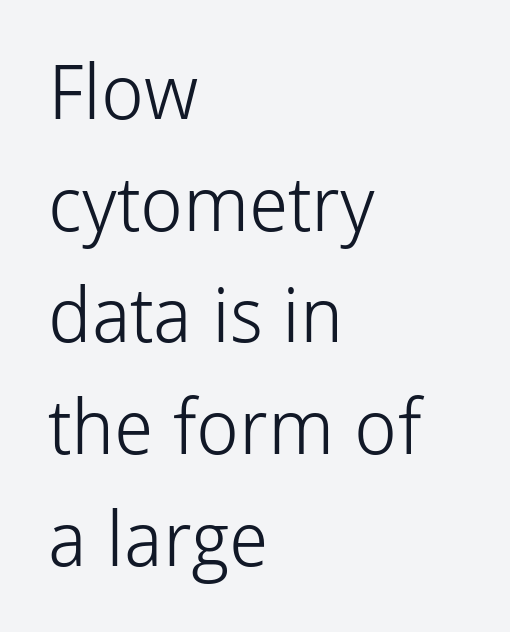
{"serif": "no", "italic": "no", "bold": "no", "weight": "light", "width": "normal", "stroke_contrast": "low", "x_height": "medium", "monospaced": "no", "underline": "no", "align": "left", "line_spacing": "normal", "line_spacing_ratio": 1.47, "letter_spacing": "normal", "letter_spacing_em": 0.0, "glyph_px": 76}
